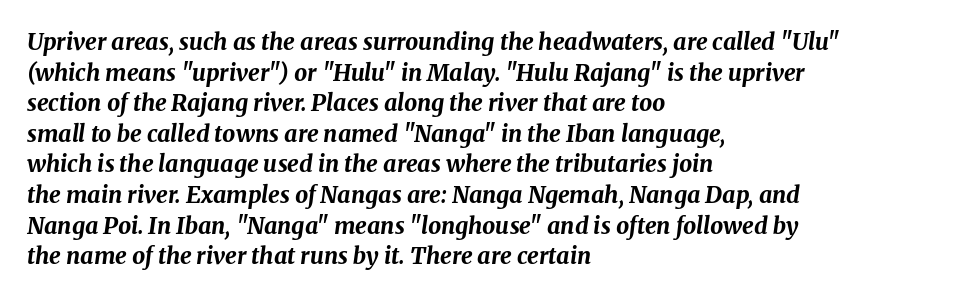
Has an underline been added? It has not. Nothing unusual about the tracking: characters are spaced as the font intends. The whole block is typeset with a tilt. These words are printed bold, with thick strokes throughout. Short and long lines alike share a common starting point at left.
